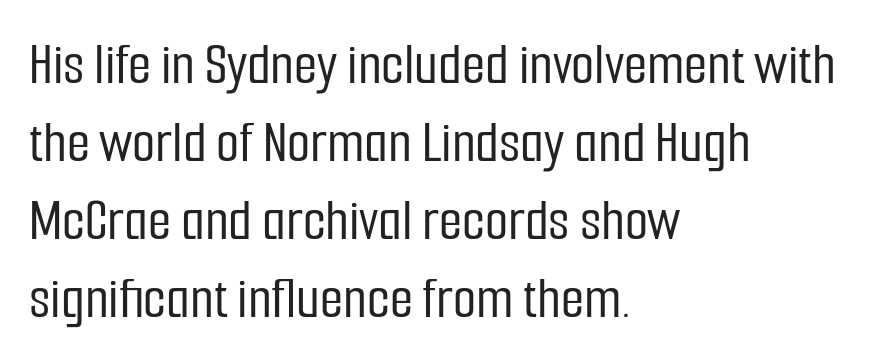
Q: Is the text italic (slanted)? A: No, it is upright.
Q: Is the typeface a serif or a sans-serif typeface? A: Sans-serif.
Q: Is the text underlined? A: No.
Q: How is the paragraph aligned? A: Left-aligned.
Q: Is the spacing between letters normal or unusually wide? A: Normal.
Q: Is the spacing between lines tight, normal or loose? A: Normal.
Q: Width (condensed, normal, or wide)? A: Condensed.
Q: Stroke contrast? A: Low.
Q: x-height? A: Medium.
Q: Monospaced? A: No.
